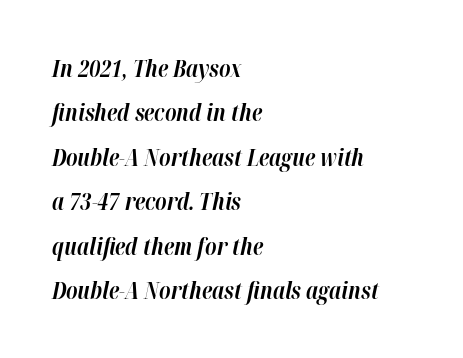
Q: Is the text bold? A: Yes.
Q: Is the text italic (slanted)? A: Yes, it leans right by about 12 degrees.
Q: Is the text underlined? A: No.
Q: How is the paragraph aligned? A: Left-aligned.
Q: Is the spacing between letters normal or unusually wide? A: Normal.
Q: Is the spacing between lines tight, normal or loose? A: Loose.
